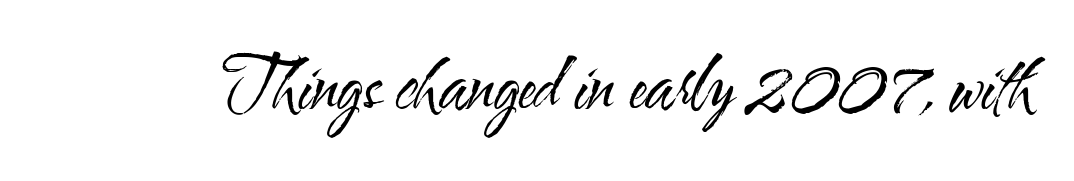
The designer went with a sans here, leaving each stem footless. The face used here is proportionally spaced, like ordinary book or web type. No extra tracking has been applied to these lines. Quick note: underline off.
